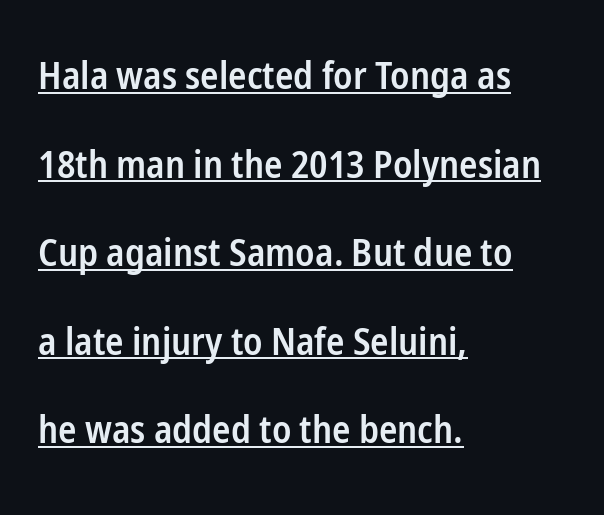
The image shows 38 px semibold, condensed sans-serif type, upright; set left-aligned, loose line spacing (2.33x), normal letter spacing, underlined; low stroke contrast and a medium x-height.
